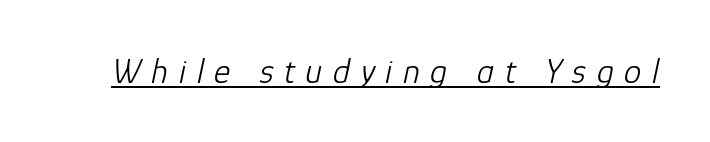
Q: Is the text bold? A: No.
Q: Is the text italic (slanted)? A: Yes, it leans right by about 12 degrees.
Q: Is the text underlined? A: Yes.
Q: Is the spacing between letters normal or unusually wide? A: Unusually wide.
Q: Width (condensed, normal, or wide)? A: Normal.
Q: Stroke contrast? A: Low.
Q: x-height? A: Medium.
Q: Monospaced? A: No.
